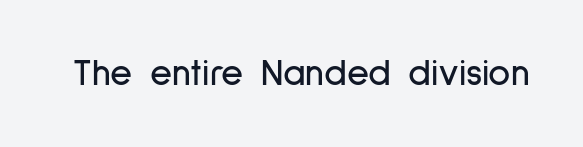
Q: Is the text italic (slanted)? A: No, it is upright.
Q: Is the typeface a serif or a sans-serif typeface? A: Sans-serif.
Q: Is the text underlined? A: No.
Q: Is the spacing between letters normal or unusually wide? A: Normal.
Q: Width (condensed, normal, or wide)? A: Condensed.
Q: Stroke contrast? A: Low.
Q: x-height? A: Medium.
Q: Monospaced? A: No.
